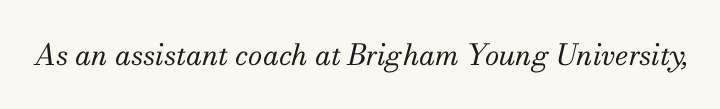
The image shows 29 px regular-weight serif type, italic (leaning right); set normal letter spacing, not underlined; medium stroke contrast and a small x-height.
